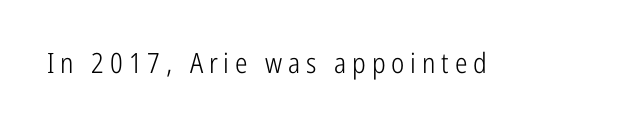
The image shows 28 px light, condensed sans-serif type, upright; set unusually wide letter spacing (+0.21 em), not underlined; low stroke contrast and a medium x-height.
